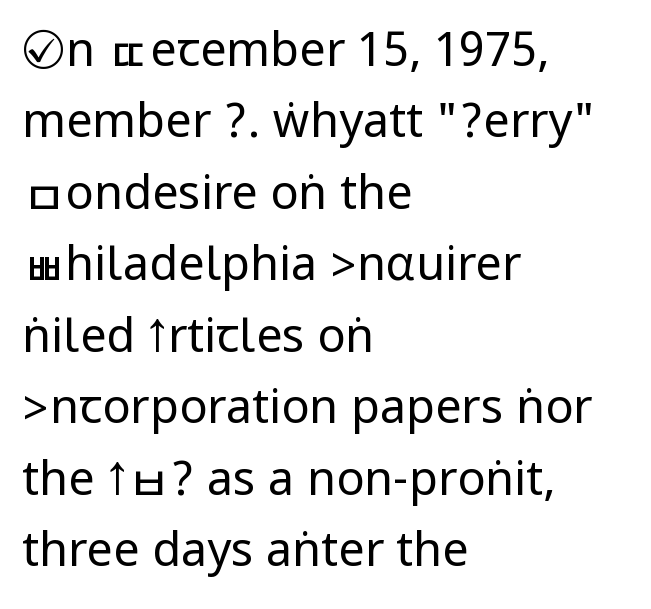
Line spacing here is normal. The lines in this sample share a left origin and differ only in where they stop. The typeface chosen for these lines omits serifs. Characters remain perfectly vertical along every line.
